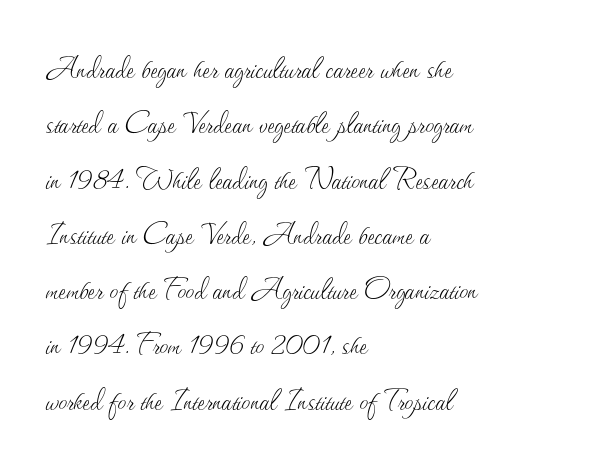
Q: Is the text bold? A: No.
Q: Is the text italic (slanted)? A: Yes.
Q: Is the text underlined? A: No.
Q: How is the paragraph aligned? A: Left-aligned.
Q: Is the spacing between letters normal or unusually wide? A: Normal.
Q: Is the spacing between lines tight, normal or loose? A: Normal.
Q: Width (condensed, normal, or wide)? A: Normal.
Q: Stroke contrast? A: Medium.
Q: x-height? A: Small.
Q: Monospaced? A: No.
